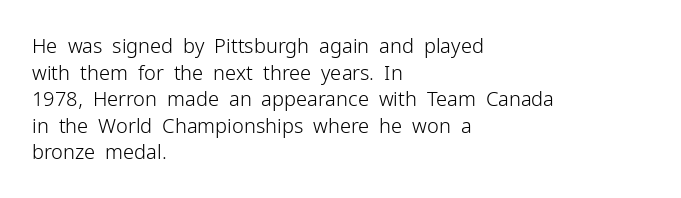
Does the copy run flush right? No — it runs flush left. The block of text has a typical density, with ordinary space between rows. This sample uses plain, unmodified letter spacing. The zone under the glyphs is completely vacant. A roman cut, with each character standing at attention. Stem width sits at or under what a default text font uses.
